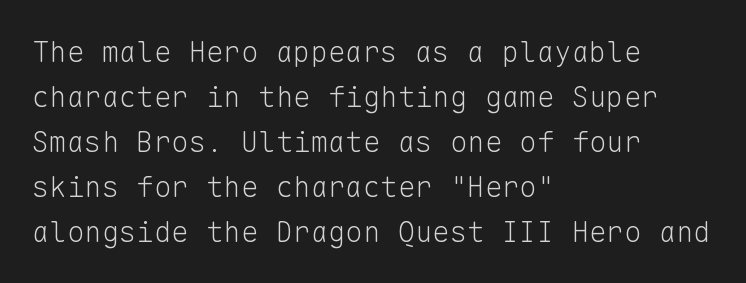
Q: Is the text bold? A: No.
Q: Is the text italic (slanted)? A: No, it is upright.
Q: Is the typeface a serif or a sans-serif typeface? A: Sans-serif.
Q: Is the text underlined? A: No.
Q: How is the paragraph aligned? A: Left-aligned.
Q: Is the spacing between letters normal or unusually wide? A: Normal.
Q: Is the spacing between lines tight, normal or loose? A: Normal.
Q: Width (condensed, normal, or wide)? A: Normal.
Q: Stroke contrast? A: Low.
Q: x-height? A: Medium.
Q: Monospaced? A: Yes.
